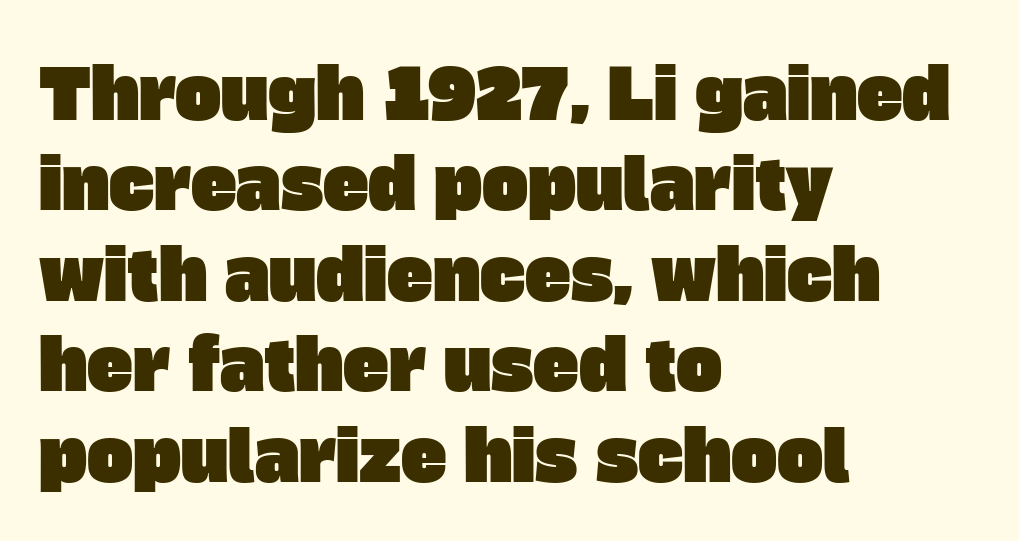
{"serif": "no", "width": "normal", "stroke_contrast": "low", "x_height": "large", "monospaced": "no", "underline": "no", "align": "left", "line_spacing": "normal", "line_spacing_ratio": 1.31, "letter_spacing": "normal", "letter_spacing_em": 0.0, "glyph_px": 69}
